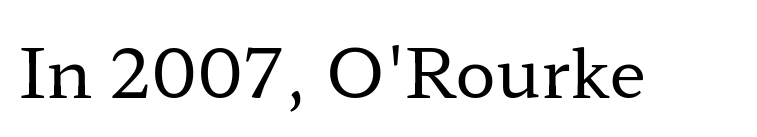
Honestly, there is no underline to notice here at all. It's the straight-up-and-down kind of type. This is serif lettering, the kind often seen in printed books. You could not count columns in this text — the font is proportionally spaced. Look at the tracking — it's just the regular setting, nothing added. Is the type heavy? It reads as light-to-regular instead.
